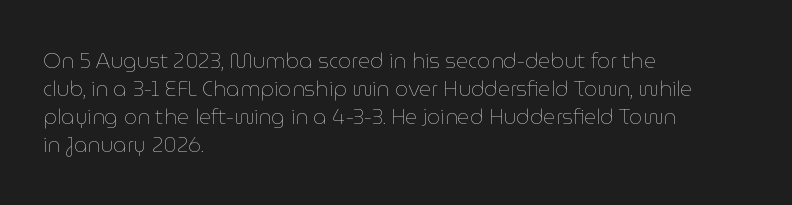
The paragraph has a hard left edge and a soft right edge. Rows of type keep a routine distance in the vertical direction. The letters sit at their default tracking, neither squeezed nor spread. Posture: vertical.
